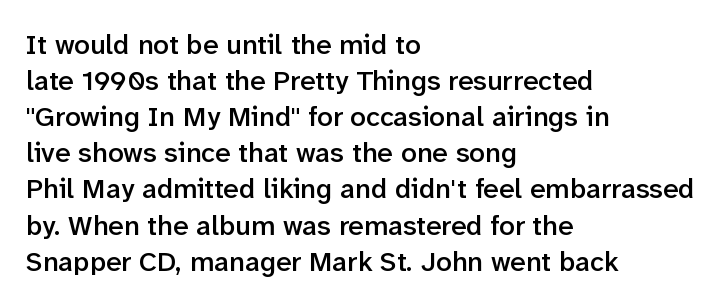
One-word summary of the alignment: left. The sample has been set in demibold, a notch under bold. Italic? Not at all — the glyphs are vertical. A normal amount of white space separates one row of letters from the next.
